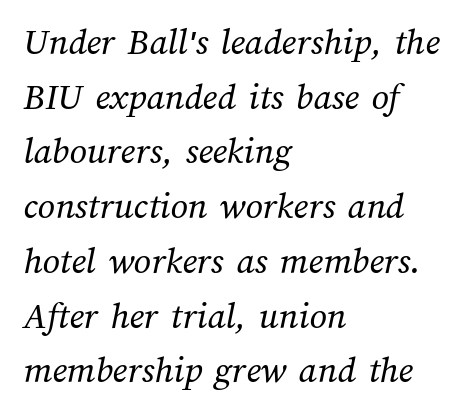
A classic flush-left, rag-right setting is used for this passage. Short note: letters normally spaced. The lines sit at an ordinary, default distance from one another. The typesetting does not lean heavy: it is not bold. Do the characters align in a grid? No, the font is proportional.
